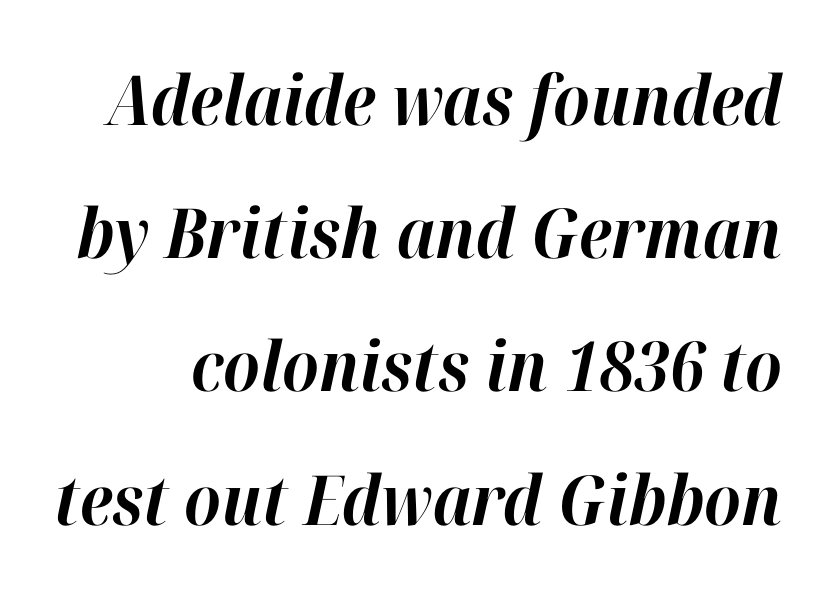
The image shows 69 px bold type, italic (leaning right); set loose line spacing (1.93x), normal letter spacing, not underlined; high stroke contrast and a medium x-height.
